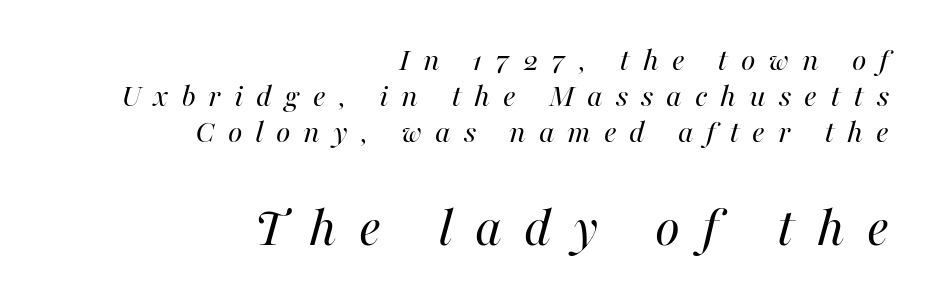
Counters stay open thanks to moderate or lighter strokes. Glance below the letters and you will spot only blank space. Reading down the column, the eye jumps only a short way to each next line. The composition opens small and finishes big. Here the designer chose a conventional face with non-uniform glyph widths.
